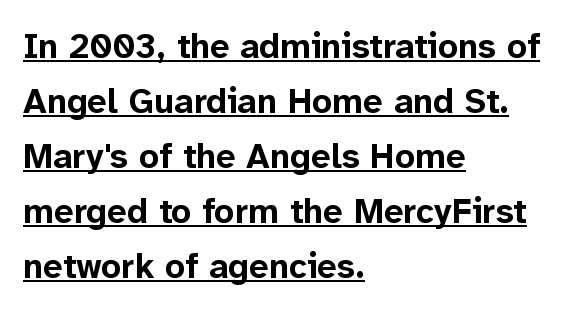
Posture: vertical. The rendering keeps characters at their native spacing. You could not count columns in this text — the font is proportionally spaced. The font family rendered here belongs to the sans-serif group. If you drew a ruler down the left edge, every line would touch it.
